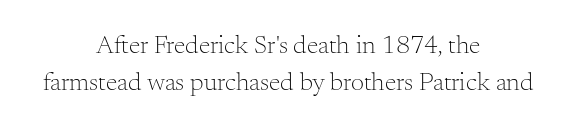
The image shows 26 px text type, upright; set centered, normal line spacing (1.42x), normal letter spacing, not underlined.
